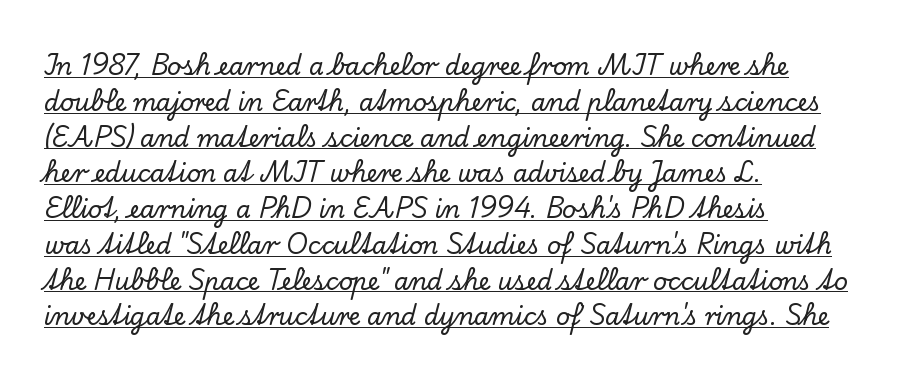
Q: Is the text italic (slanted)? A: Yes.
Q: Is the text underlined? A: Yes.
Q: How is the paragraph aligned? A: Left-aligned.
Q: Is the spacing between letters normal or unusually wide? A: Normal.
Q: Is the spacing between lines tight, normal or loose? A: Normal.
